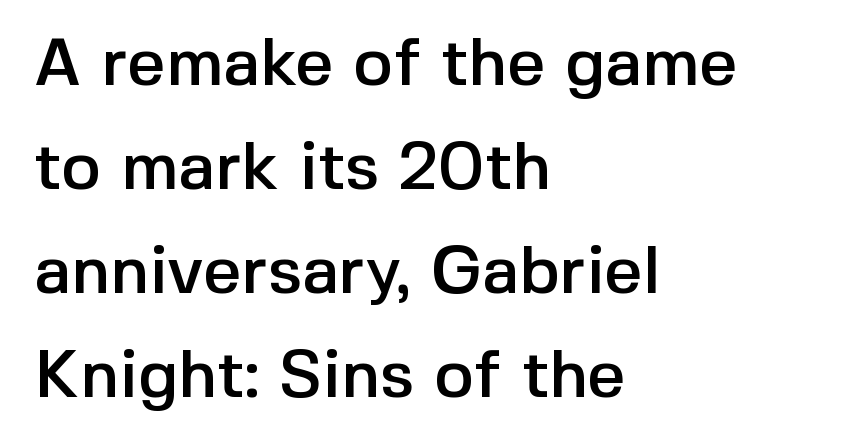
Does the lettering tilt? It doesn't — this is upright. You could call the tracking neutral — neither tight nor loose. The lines in this sample share a left origin and differ only in where they stop. The foot of each line stays bare and open. Here the designer chose a conventional face with non-uniform glyph widths. Notice how descenders clear the ascenders below comfortably — that's standard leading.
